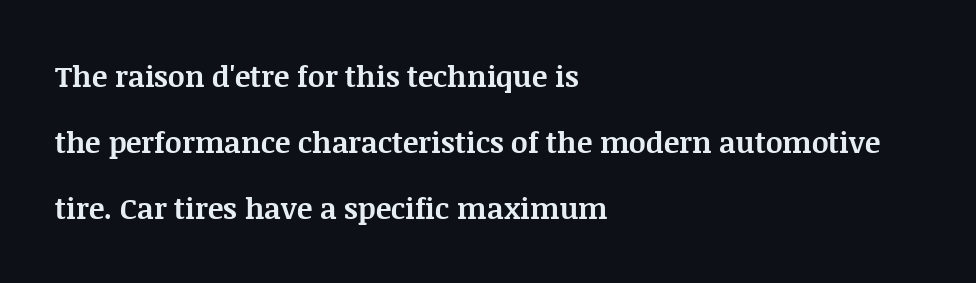
{"serif": "yes", "italic": "no", "bold": "yes", "weight": "bold", "width": "normal", "stroke_contrast": "medium", "x_height": "large", "monospaced": "no", "underline": "no", "align": "left", "line_spacing": "loose", "line_spacing_ratio": 2.27, "letter_spacing": "normal", "letter_spacing_em": 0.0, "glyph_px": 29}
